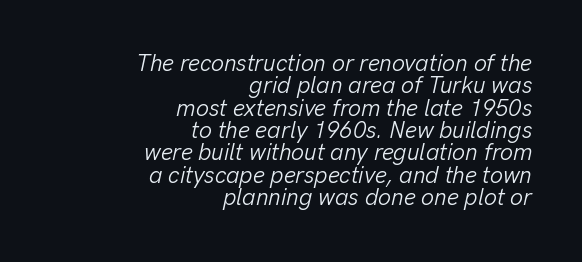
Q: Is the text bold? A: No.
Q: Is the text italic (slanted)? A: Yes, it leans right by about 13 degrees.
Q: Is the text underlined? A: No.
Q: How is the paragraph aligned? A: Right-aligned.
Q: Is the spacing between letters normal or unusually wide? A: Normal.
Q: Is the spacing between lines tight, normal or loose? A: Tight.
